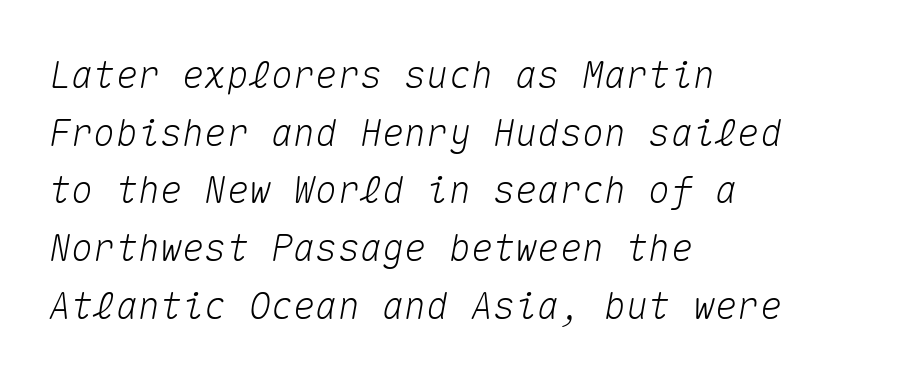
Here the designer chose a console-style face with uniform glyph widths. Italic? Definitely — the glyphs are oblique. This sample is left-justified, so line endings fall wherever the words run out. The baseline area is clear. These lines sit exactly where default settings would place them. Nobody touched the tracking dial on this one.
